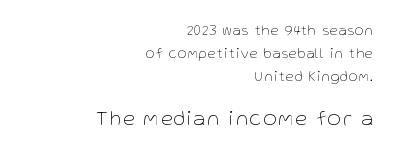
In this sample the second text group is rendered at the bigger scale. The setting favours the right margin, as signatures and pull-quotes sometimes do. If you drew a line through each stem, it would be perfectly vertical. The foot of each line stays bare and open. The weight would be labelled regular, book, light, or lighter still.
